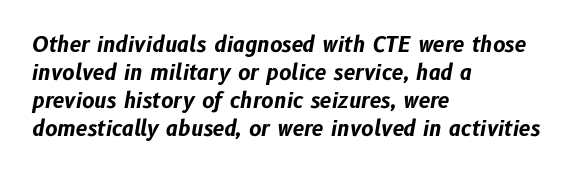
The image shows 21 px bold type, italic (leaning right); set left-aligned, normal line spacing (1.34x), normal letter spacing, not underlined.
